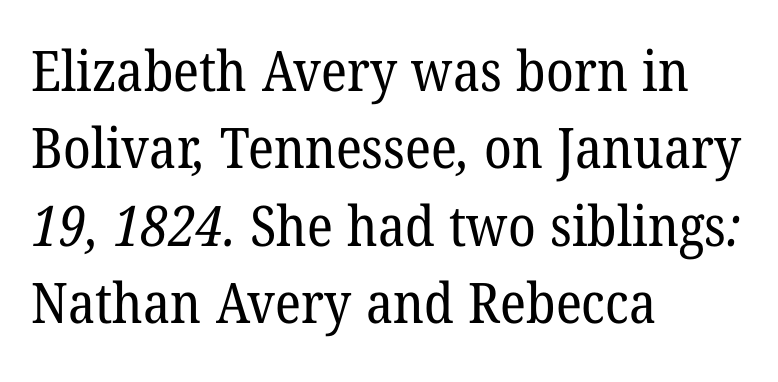
The glyphs in this specimen are seriffed. Check under the words: just untouched page. Reading down the block, your eye returns to a fixed left position each line. Caption: standard tracking, unaltered. In terms of leading, this rendering sits right in the middle.
